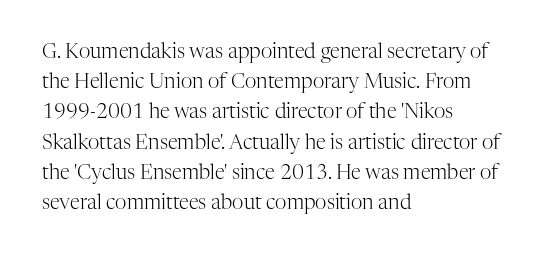
Q: Is the text bold? A: No.
Q: Is the text italic (slanted)? A: No, it is upright.
Q: Is the text underlined? A: No.
Q: How is the paragraph aligned? A: Left-aligned.
Q: Is the spacing between letters normal or unusually wide? A: Normal.
Q: Is the spacing between lines tight, normal or loose? A: Normal.
